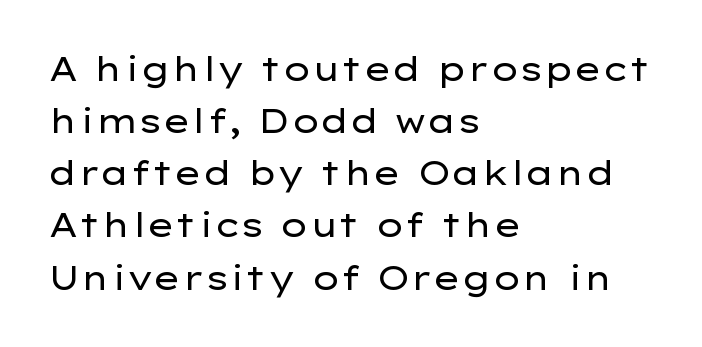
The image shows 33 px regular-weight, wide sans-serif type, upright; set left-aligned, normal line spacing (1.58x), normal letter spacing, not underlined; low stroke contrast and a medium x-height.
